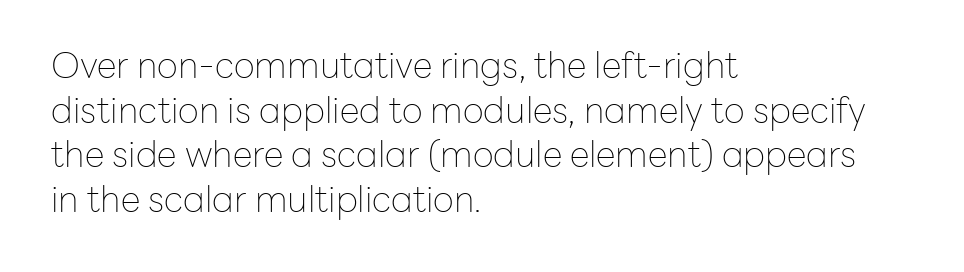
Q: Is the text bold? A: No.
Q: Is the text italic (slanted)? A: No, it is upright.
Q: Is the typeface a serif or a sans-serif typeface? A: Sans-serif.
Q: Is the text underlined? A: No.
Q: How is the paragraph aligned? A: Left-aligned.
Q: Is the spacing between letters normal or unusually wide? A: Normal.
Q: Width (condensed, normal, or wide)? A: Normal.
Q: Stroke contrast? A: Low.
Q: x-height? A: Medium.
Q: Monospaced? A: No.
